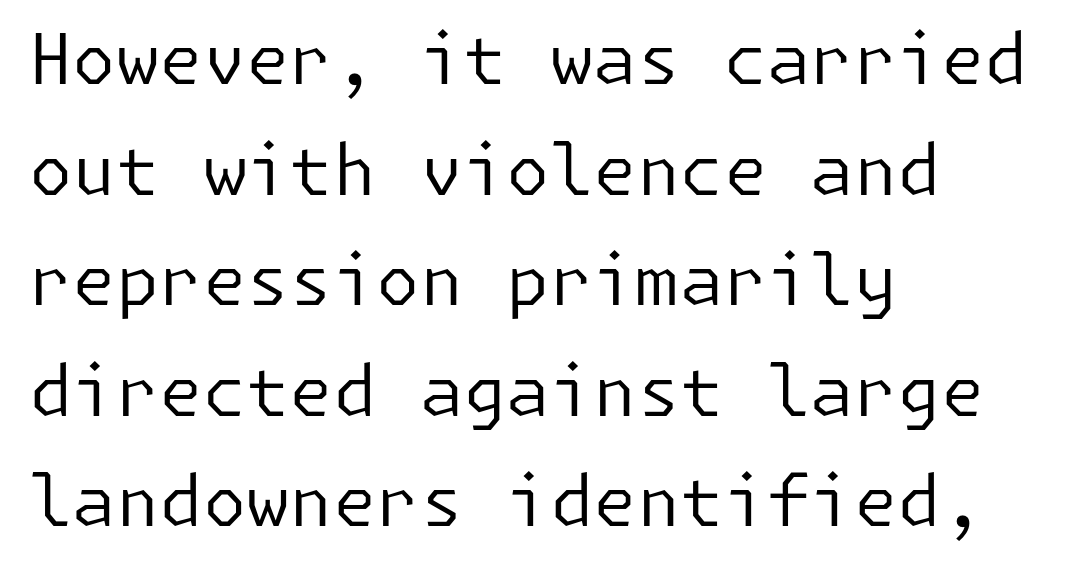
{"serif": "no", "italic": "no", "bold": "no", "weight": "regular", "width": "normal", "stroke_contrast": "low", "x_height": "medium", "underline": "no", "align": "left", "line_spacing": "normal", "line_spacing_ratio": 1.58, "letter_spacing": "normal", "letter_spacing_em": 0.0, "glyph_px": 70}
